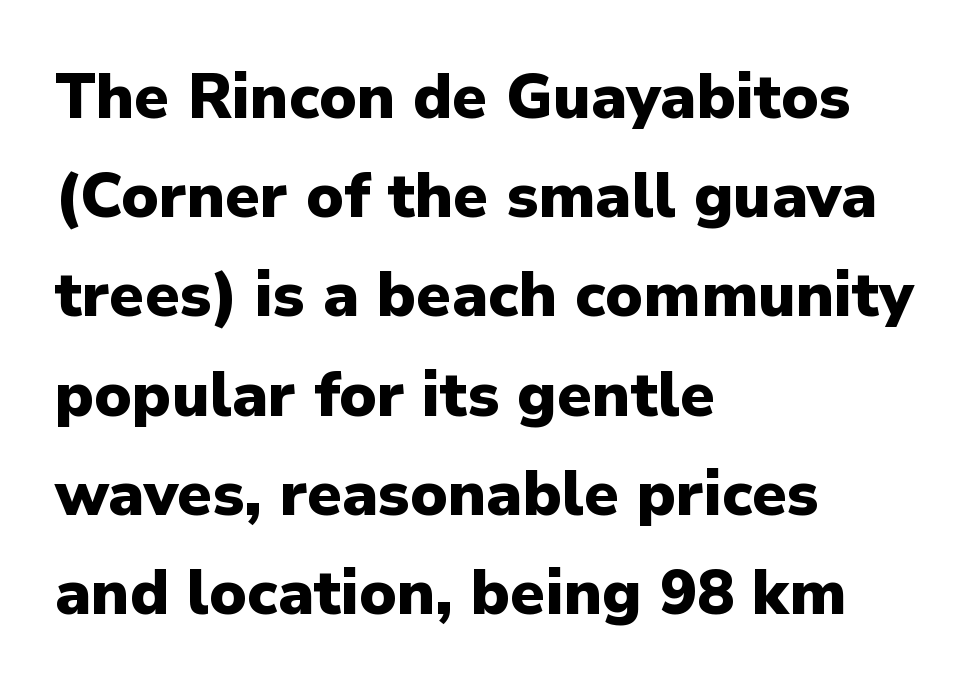
Q: Is the text bold? A: Yes.
Q: Is the text italic (slanted)? A: No, it is upright.
Q: Is the typeface a serif or a sans-serif typeface? A: Sans-serif.
Q: Is the text underlined? A: No.
Q: How is the paragraph aligned? A: Left-aligned.
Q: Is the spacing between letters normal or unusually wide? A: Normal.
Q: Is the spacing between lines tight, normal or loose? A: Normal.
Q: Width (condensed, normal, or wide)? A: Normal.
Q: Stroke contrast? A: Low.
Q: x-height? A: Medium.
Q: Monospaced? A: No.
